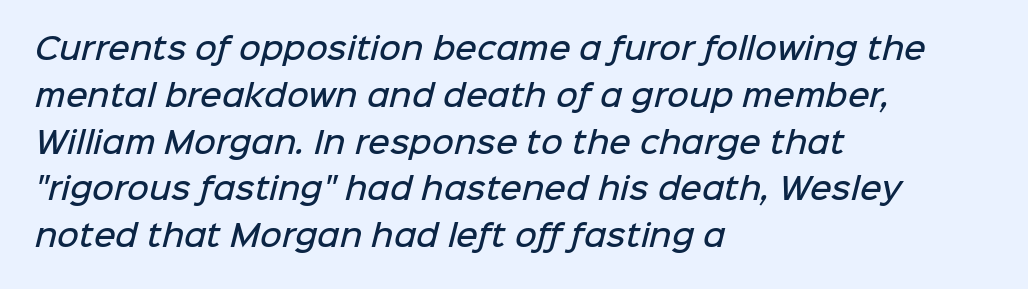
The space directly below the letters is spotless. Default kerning and tracking; the words read as compact shapes. The glyphs have the mass of a demibold cut, below bold. You could not count columns in this text — the font is proportionally spaced. Each new line begins a customary step beneath the previous one.
